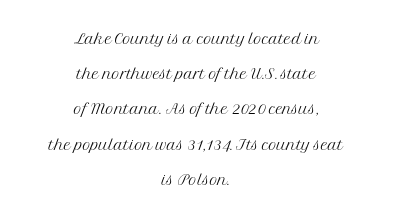
{"bold": "no", "underline": "no", "align": "center", "line_spacing": "normal", "line_spacing_ratio": 1.6, "letter_spacing": "normal", "letter_spacing_em": 0.0, "glyph_px": 22}
